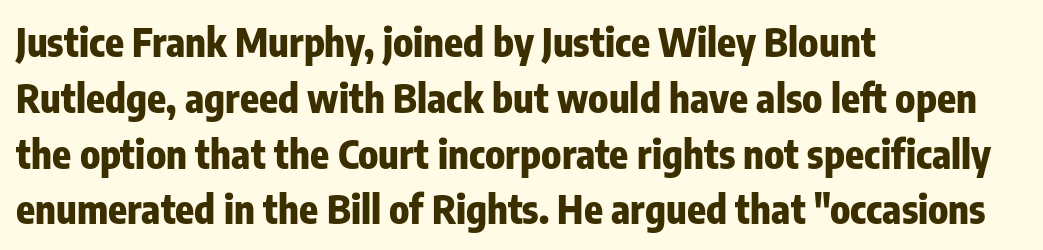
Q: Is the text bold? A: Yes.
Q: Is the text italic (slanted)? A: No, it is upright.
Q: Is the typeface a serif or a sans-serif typeface? A: Sans-serif.
Q: Is the text underlined? A: No.
Q: How is the paragraph aligned? A: Left-aligned.
Q: Is the spacing between letters normal or unusually wide? A: Normal.
Q: Is the spacing between lines tight, normal or loose? A: Normal.
Q: Width (condensed, normal, or wide)? A: Condensed.
Q: Stroke contrast? A: Low.
Q: x-height? A: Medium.
Q: Monospaced? A: No.
